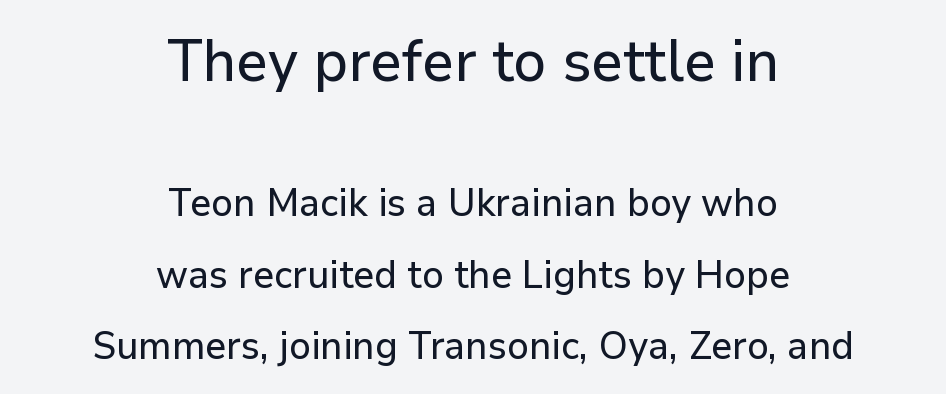
Q: Is the text italic (slanted)? A: No, it is upright.
Q: Is the typeface a serif or a sans-serif typeface? A: Sans-serif.
Q: Is the text underlined? A: No.
Q: How is the paragraph aligned? A: Centered.
Q: Is the spacing between letters normal or unusually wide? A: Normal.
Q: Which block of text is set in a larger size, the first (top) or the second (bottom)? A: The first (top) one.
Q: Width (condensed, normal, or wide)? A: Normal.
Q: Stroke contrast? A: Low.
Q: x-height? A: Medium.
Q: Monospaced? A: No.
